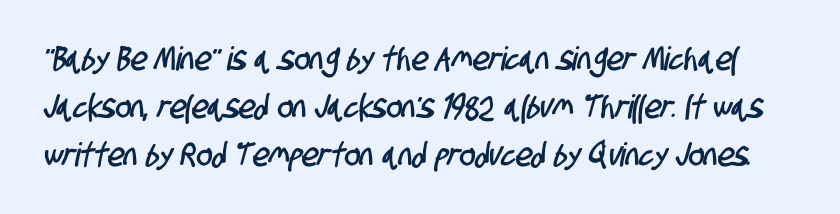
Q: Is the typeface a serif or a sans-serif typeface? A: Sans-serif.
Q: Is the text underlined? A: No.
Q: Is the spacing between letters normal or unusually wide? A: Normal.
Q: Is the spacing between lines tight, normal or loose? A: Normal.
Q: Width (condensed, normal, or wide)? A: Condensed.
Q: Stroke contrast? A: Low.
Q: x-height? A: Large.
Q: Monospaced? A: No.
